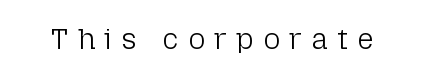
{"serif": "no", "italic": "no", "bold": "no", "weight": "light", "width": "normal", "stroke_contrast": "low", "x_height": "medium", "monospaced": "no", "underline": "no", "letter_spacing": "wide", "letter_spacing_em": 0.32, "glyph_px": 29}
